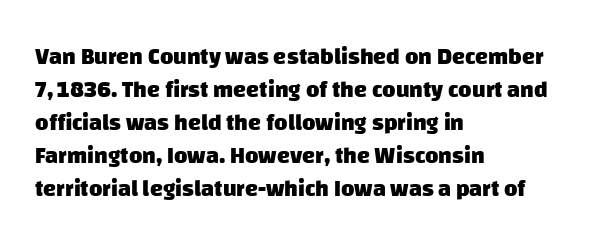
{"bold": "yes", "underline": "no", "align": "left", "line_spacing": "normal", "line_spacing_ratio": 1.43, "letter_spacing": "normal", "letter_spacing_em": 0.0, "glyph_px": 23}
